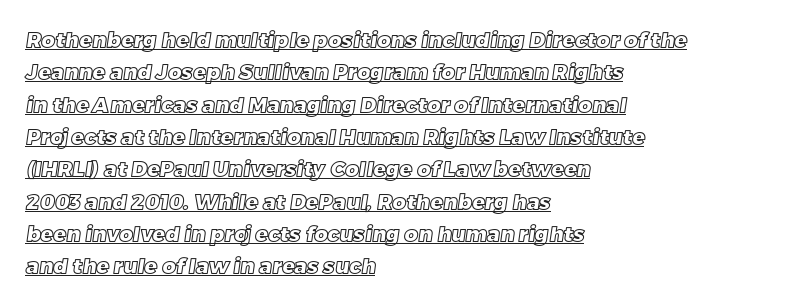
Q: Is the text underlined? A: Yes.
Q: How is the paragraph aligned? A: Left-aligned.
Q: Is the spacing between letters normal or unusually wide? A: Normal.
Q: Is the spacing between lines tight, normal or loose? A: Normal.
